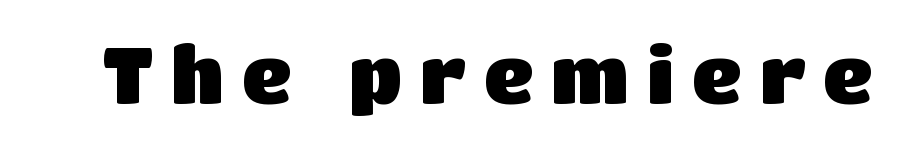
{"serif": "no", "italic": "no", "bold": "yes", "weight": "heavy", "width": "normal", "stroke_contrast": "low", "x_height": "large", "monospaced": "no", "underline": "no", "letter_spacing": "wide", "letter_spacing_em": 0.22, "glyph_px": 78}
